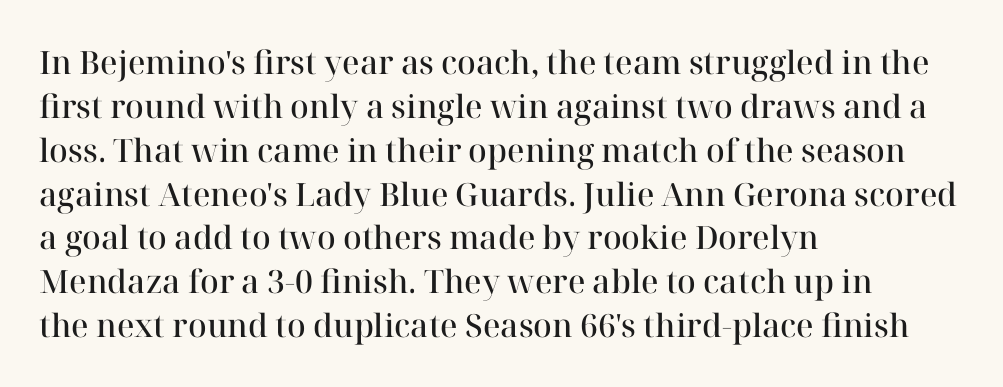
The image shows 32 px semibold serif type, upright; set left-aligned, normal line spacing (1.37x), normal letter spacing, not underlined; high stroke contrast and a medium x-height.
